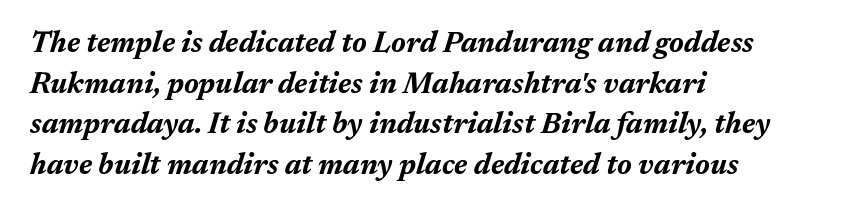
The image shows 29 px bold type, italic (leaning right); set left-aligned, normal line spacing (1.4x), normal letter spacing, not underlined; medium stroke contrast and a medium x-height.
